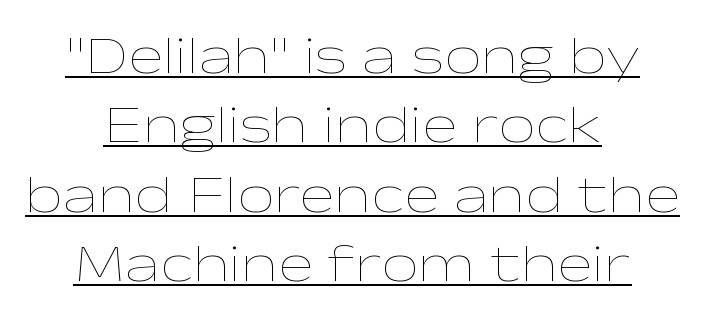
{"italic": "no", "bold": "no", "weight": "thin", "width": "wide", "stroke_contrast": "low", "x_height": "medium", "monospaced": "no", "underline": "yes", "align": "center", "line_spacing": "normal", "line_spacing_ratio": 1.31, "letter_spacing": "normal", "letter_spacing_em": 0.0, "glyph_px": 53}
